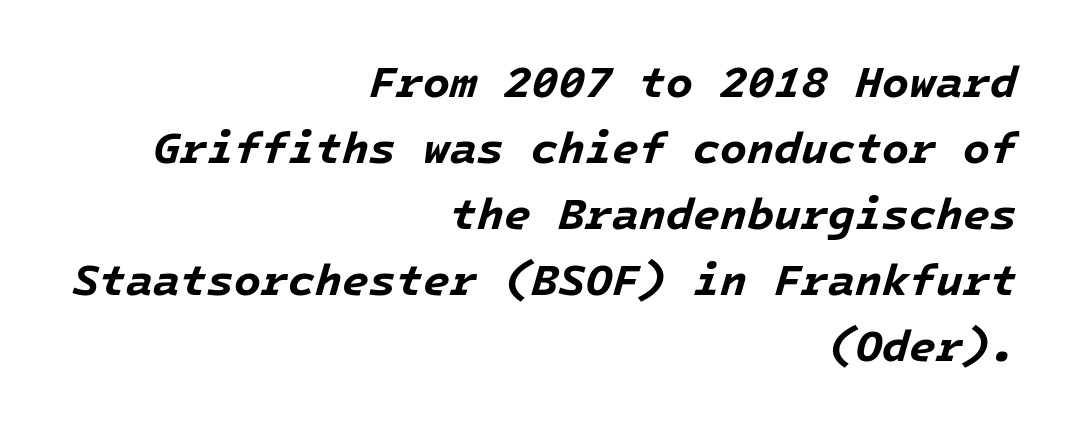
Q: Is the text bold? A: Yes.
Q: Is the text italic (slanted)? A: Yes, it leans right by about 16 degrees.
Q: Is the text underlined? A: No.
Q: How is the paragraph aligned? A: Right-aligned.
Q: Is the spacing between letters normal or unusually wide? A: Normal.
Q: Is the spacing between lines tight, normal or loose? A: Normal.
Q: Width (condensed, normal, or wide)? A: Normal.
Q: Stroke contrast? A: Low.
Q: x-height? A: Medium.
